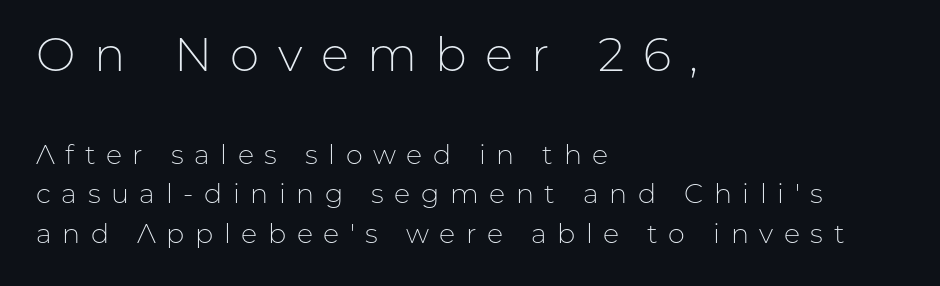
{"serif": "no", "italic": "no", "bold": "no", "weight": "light", "width": "normal", "stroke_contrast": "low", "x_height": "medium", "monospaced": "no", "underline": "no", "align": "left", "line_spacing": "normal", "line_spacing_ratio": 1.47, "letter_spacing": "wide", "letter_spacing_em": 0.39, "larger_block": "first", "size_ratio": 1.74, "glyph_px": 47}
